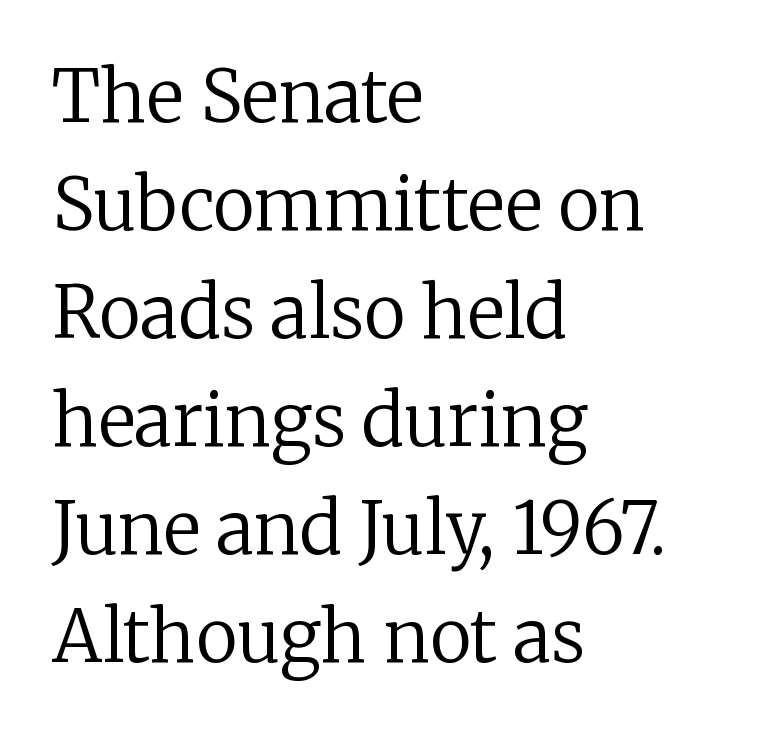
{"serif": "yes", "italic": "no", "bold": "no", "weight": "regular", "width": "normal", "stroke_contrast": "low", "x_height": "medium", "monospaced": "no", "underline": "no", "align": "left", "line_spacing": "normal", "line_spacing_ratio": 1.52, "letter_spacing": "normal", "letter_spacing_em": 0.0, "glyph_px": 71}
